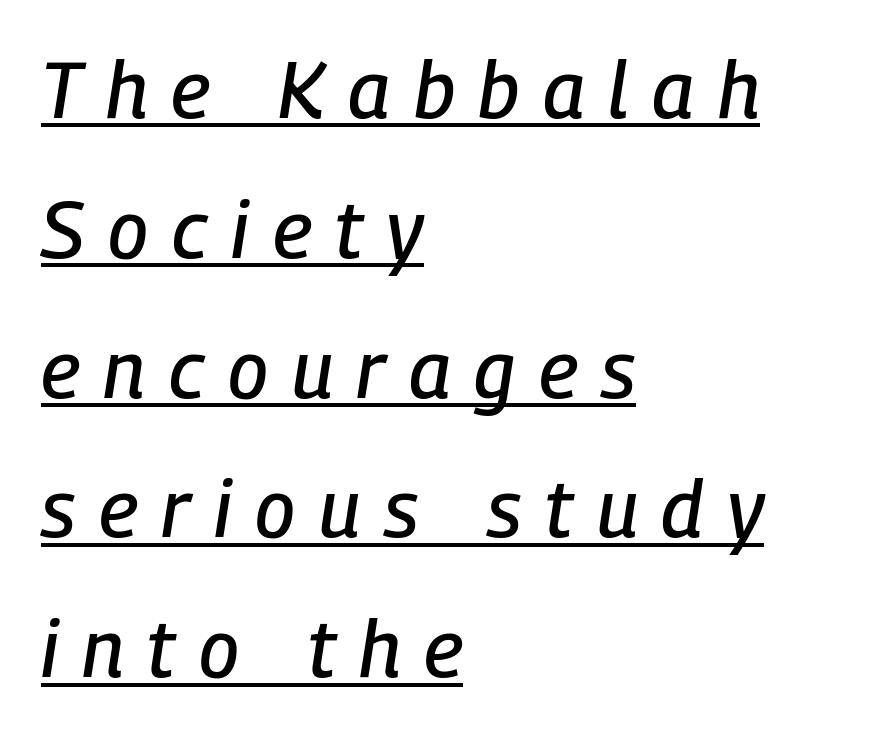
The image shows 79 px condensed type, italic (leaning right); set left-aligned, line spacing 1.77x, unusually wide letter spacing (+0.3 em), underlined; low stroke contrast and a medium x-height.
